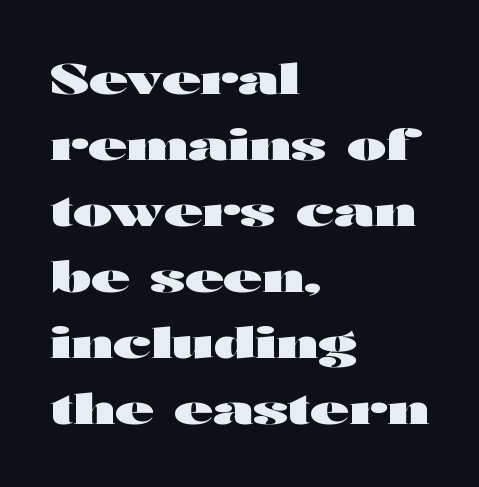
The image shows 42 px heavy, wide type, upright; set left-aligned, normal line spacing (1.57x), normal letter spacing, not underlined; high stroke contrast and a medium x-height.
